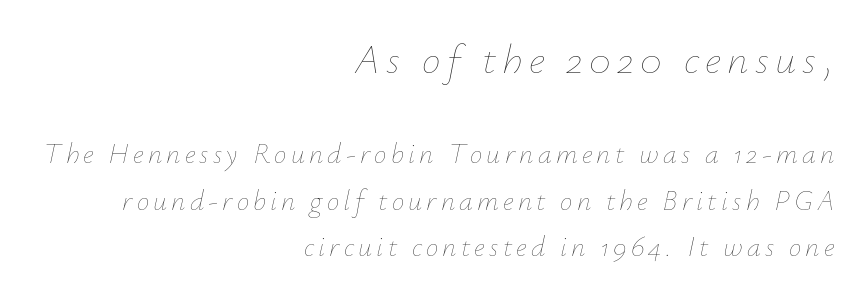
Layout note: lines flush right. You could not count columns in this text — the font is proportionally spaced. Each new line begins a customary step beneath the previous one. Nobody drew a line under any word here. Characters are canted at an angle relative to the baseline's perpendicular.
